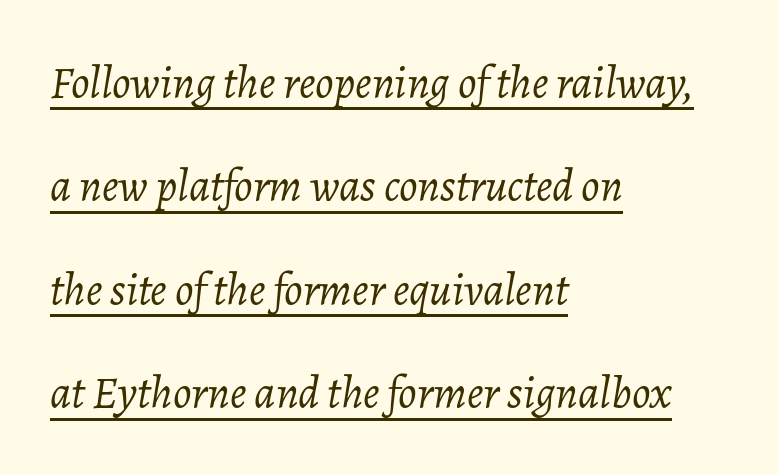
Think standard paragraph weight, or any step lighter than that. Words appear dense and cohesive because spacing is normal. Somebody hit Ctrl+U on this one — the words are underlined. Is there much room between lines? Yes — plenty of vertical air separates them. You can tell it's italic because the verticals aren't actually vertical. Varying glyph widths throughout — classic text-font behaviour.
